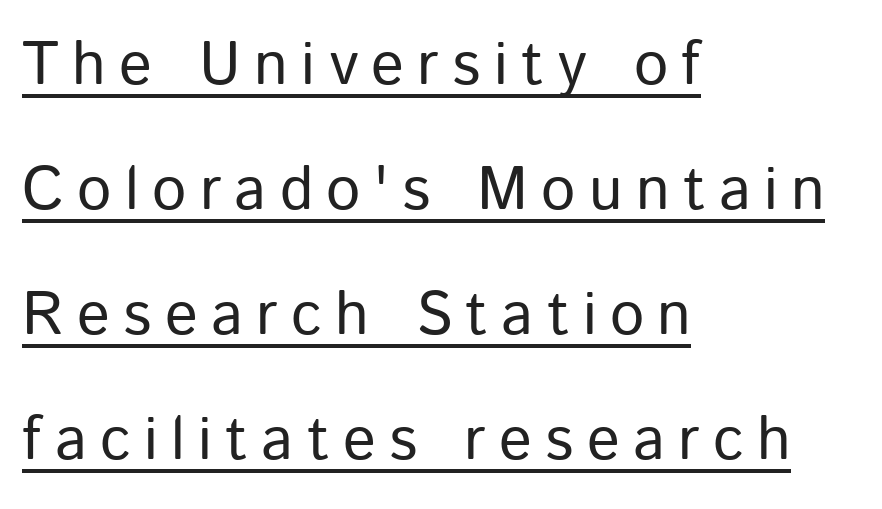
Weight: in the light-to-regular range. Posture: straight, roman, zero tilt. Which margin do the lines hug? The left one — the right edge is uneven. Observe the absence of serifs on each vertical stroke in this sample. The passage shown is underscored from start to finish. The tracking jumps out immediately: characters are airy and widely separated.
